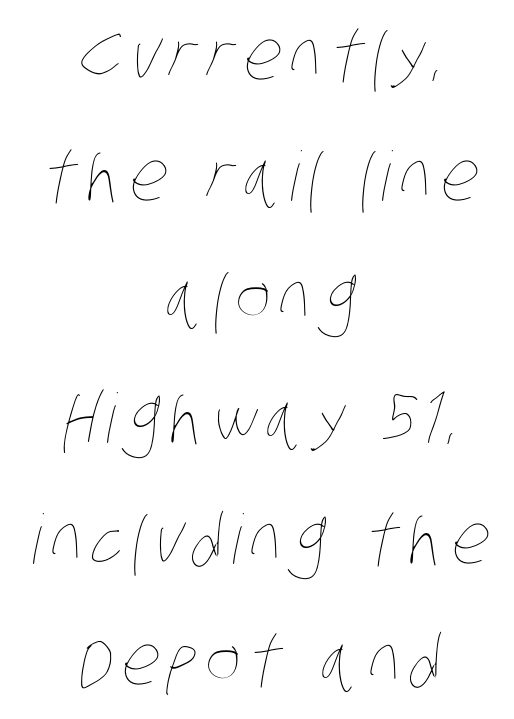
The image shows 68 px thin, condensed type; set centered, line spacing 1.78x, not underlined; low stroke contrast and a large x-height.
